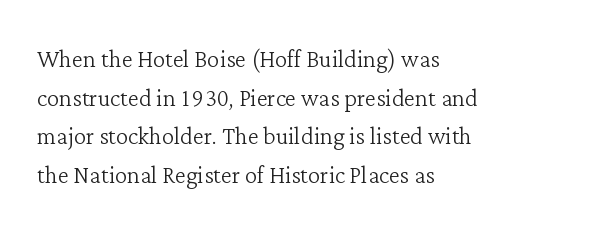
Q: Is the text bold? A: No.
Q: Is the text italic (slanted)? A: No, it is upright.
Q: Is the typeface a serif or a sans-serif typeface? A: Serif.
Q: Is the text underlined? A: No.
Q: How is the paragraph aligned? A: Left-aligned.
Q: Is the spacing between letters normal or unusually wide? A: Normal.
Q: Is the spacing between lines tight, normal or loose? A: Normal.
Q: Width (condensed, normal, or wide)? A: Normal.
Q: Stroke contrast? A: Low.
Q: x-height? A: Medium.
Q: Monospaced? A: No.
